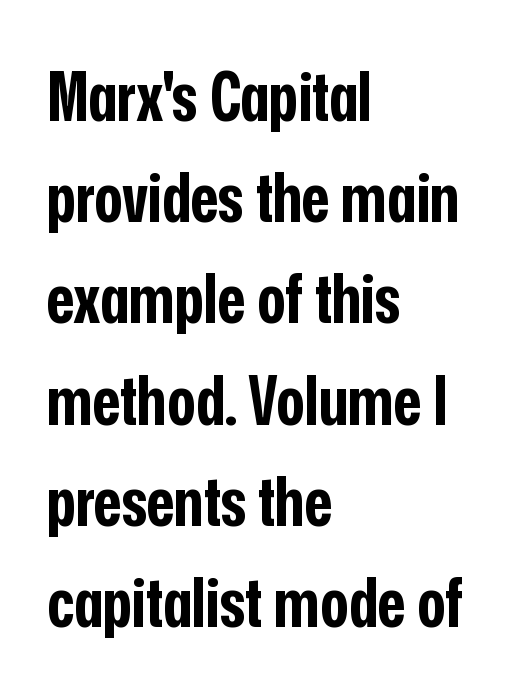
{"serif": "no", "italic": "no", "bold": "yes", "weight": "bold", "width": "condensed", "stroke_contrast": "low", "x_height": "medium", "monospaced": "no", "underline": "no", "align": "left", "line_spacing": "normal", "line_spacing_ratio": 1.51, "letter_spacing": "normal", "letter_spacing_em": 0.0, "glyph_px": 67}
